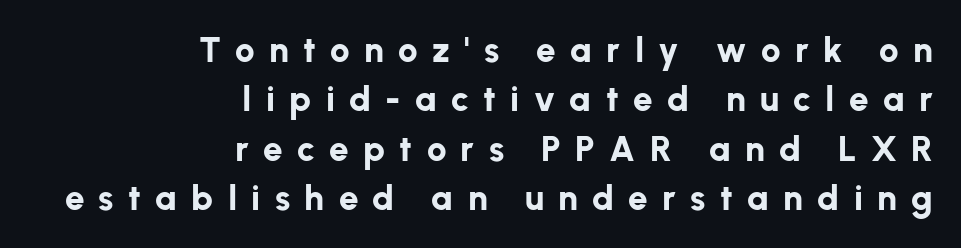
Unmarked baselines from the first word to the last. Line ends are locked; line starts wander. The characters look thick and weighty, a clear bold. The face used here is a sans, in the tradition of grotesques and geometrics. You could not count columns in this text — the font is proportionally spaced.
